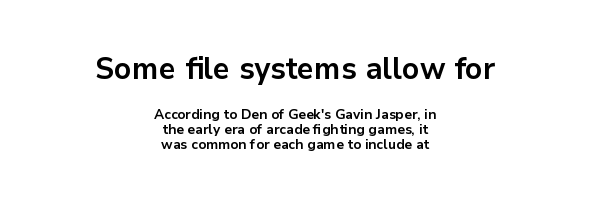
{"serif": "no", "italic": "no", "bold": "yes", "weight": "bold", "width": "normal", "stroke_contrast": "low", "x_height": "medium", "monospaced": "no", "underline": "no", "align": "center", "line_spacing": "tight", "line_spacing_ratio": 1.05, "letter_spacing": "normal", "letter_spacing_em": 0.0, "larger_block": "first", "size_ratio": 2.21, "glyph_px": 31}
